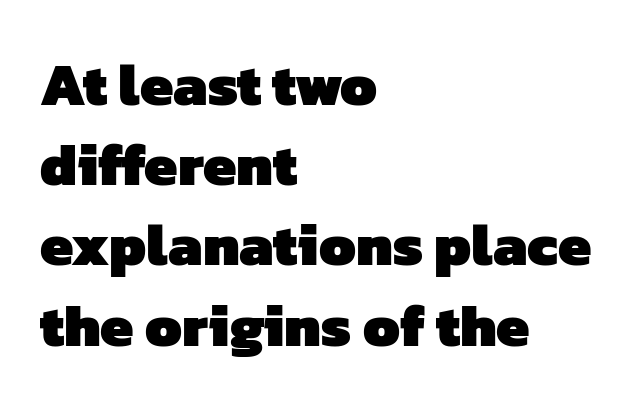
The image shows 59 px heavy sans-serif type; set left-aligned, normal line spacing (1.36x), normal letter spacing, not underlined; low stroke contrast and a medium x-height.
